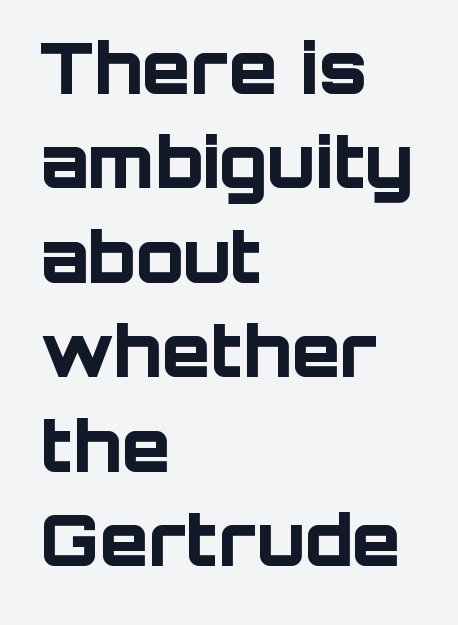
{"serif": "no", "italic": "no", "bold": "yes", "weight": "bold", "width": "normal", "stroke_contrast": "low", "x_height": "large", "monospaced": "no", "underline": "no", "align": "left", "line_spacing": "normal", "line_spacing_ratio": 1.33, "letter_spacing": "normal", "letter_spacing_em": 0.0, "glyph_px": 71}
